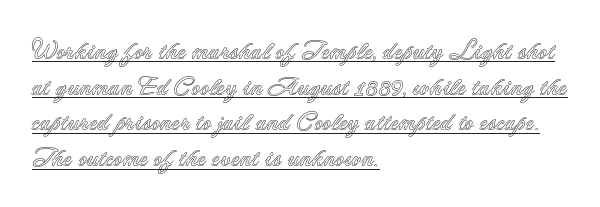
Q: Is the text italic (slanted)? A: Yes.
Q: Is the text underlined? A: Yes.
Q: How is the paragraph aligned? A: Left-aligned.
Q: Is the spacing between letters normal or unusually wide? A: Normal.
Q: Is the spacing between lines tight, normal or loose? A: Normal.
